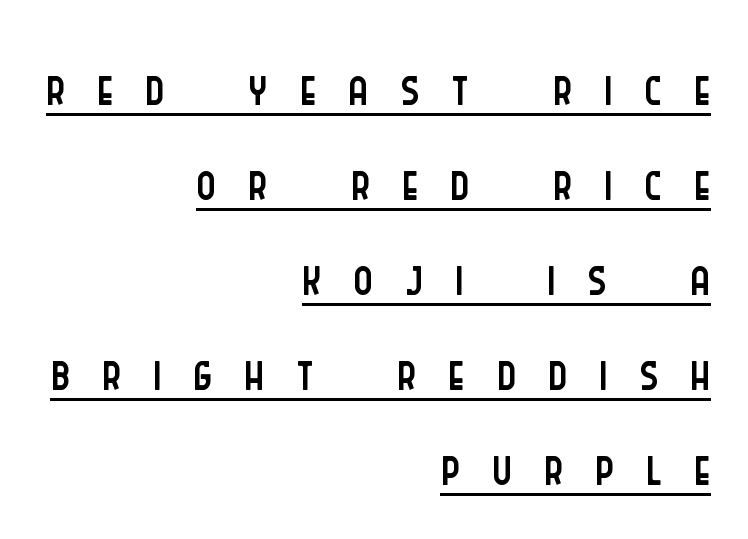
Emphasis is given by a line drawn under the lettering. Honestly, the letter spacing is so wide it's the main thing you notice. Which margin do the lines hug? The right one — the left edge is uneven. Stroke terminals: plain, sans-serif.
